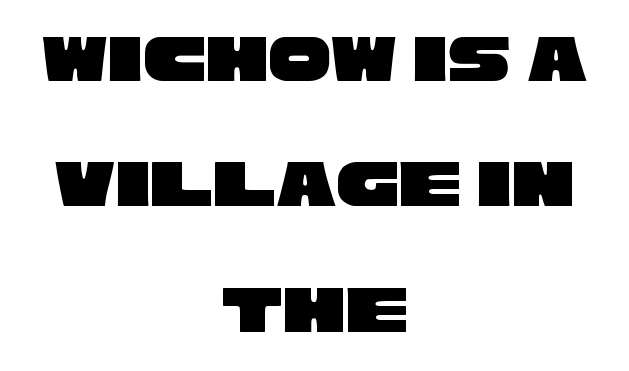
A typesetter would label this face a sans. This rendering leaves character spacing at its baseline value. The paragraph shown floats in the horizontal middle. Think of a printed novel: that variable character pitch is what you see here.
